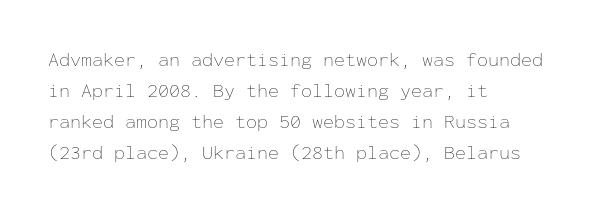
Q: Is the text bold? A: No.
Q: Is the text italic (slanted)? A: No, it is upright.
Q: Is the text underlined? A: No.
Q: How is the paragraph aligned? A: Left-aligned.
Q: Is the spacing between letters normal or unusually wide? A: Normal.
Q: Is the spacing between lines tight, normal or loose? A: Normal.
